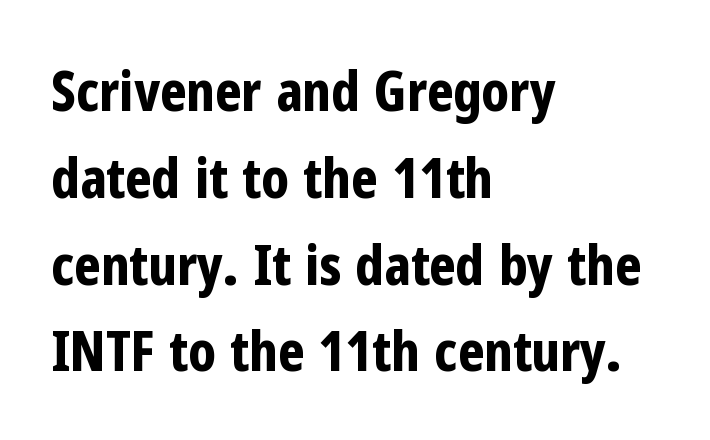
The image shows 56 px bold, condensed sans-serif type, upright; set left-aligned, normal line spacing (1.55x), normal letter spacing, not underlined; low stroke contrast and a medium x-height.
